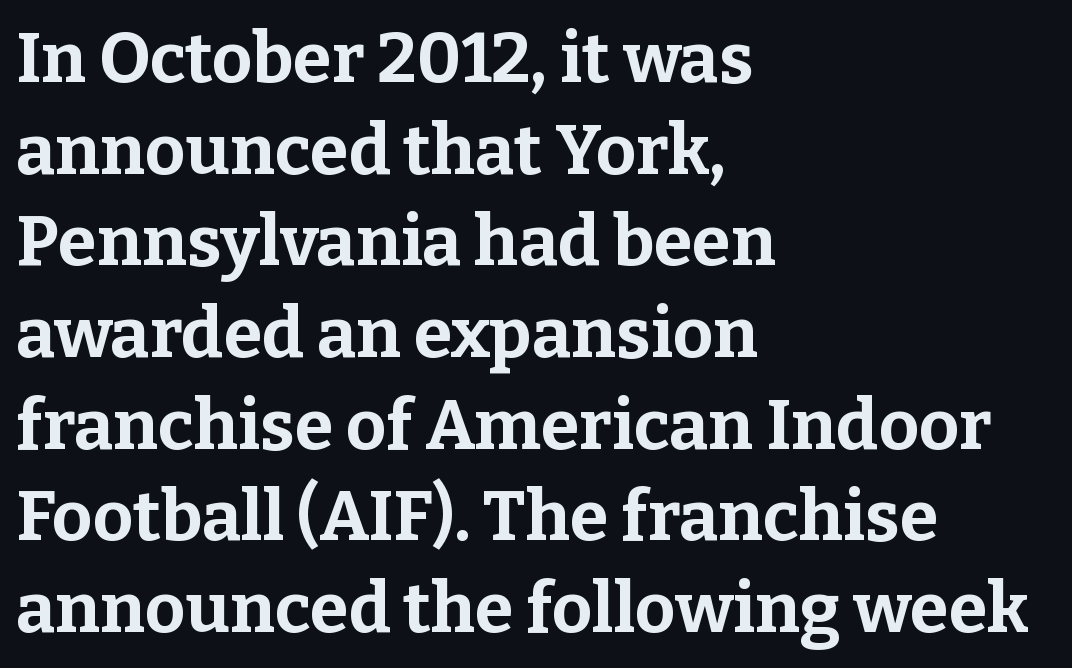
The image shows 70 px bold serif type, upright; set left-aligned, normal line spacing (1.31x), normal letter spacing, not underlined; low stroke contrast and a medium x-height.
